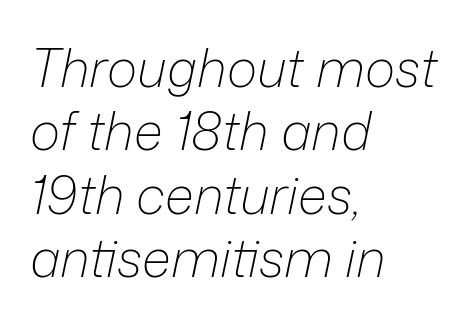
The image shows 52 px light type, italic (leaning right); set left-aligned, line spacing 1.22x, normal letter spacing, not underlined; low stroke contrast and a medium x-height.
